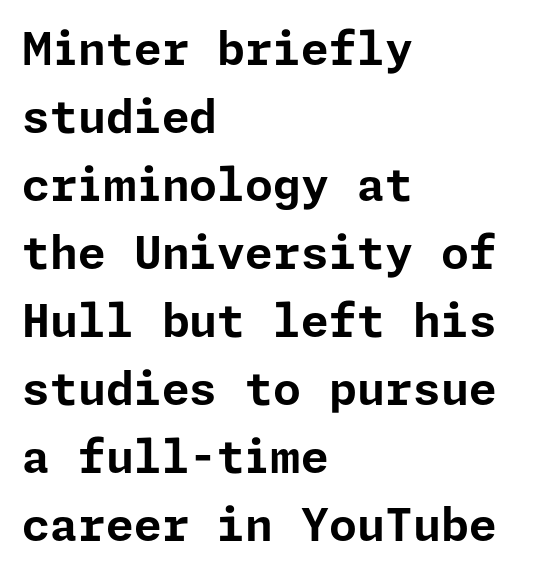
Thick stems and heavy bowls — unmistakably bold. The font's upright variant was chosen for this text. The passage shown stacks its lines at a standard gap. Teacher's note: observe the even left margin — that is flush-left alignment. This rendering features lettering with no underline. Observe the ordinary spacing: letters are neighbours, not strangers.
